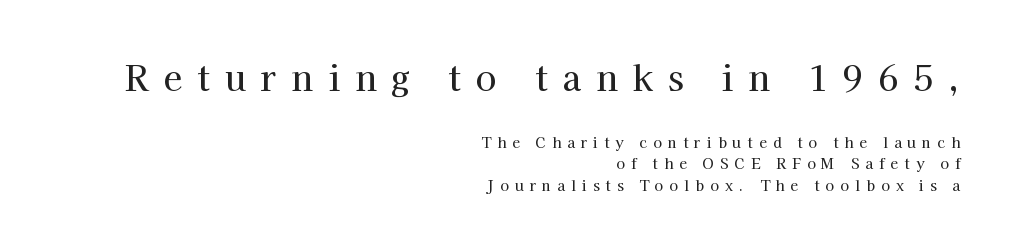
Q: Is the text italic (slanted)? A: No, it is upright.
Q: Is the typeface a serif or a sans-serif typeface? A: Serif.
Q: Is the text underlined? A: No.
Q: How is the paragraph aligned? A: Right-aligned.
Q: Is the spacing between letters normal or unusually wide? A: Unusually wide.
Q: Is the spacing between lines tight, normal or loose? A: Normal.
Q: Which block of text is set in a larger size, the first (top) or the second (bottom)? A: The first (top) one.
Q: Width (condensed, normal, or wide)? A: Normal.
Q: Stroke contrast? A: High.
Q: x-height? A: Medium.
Q: Monospaced? A: No.
